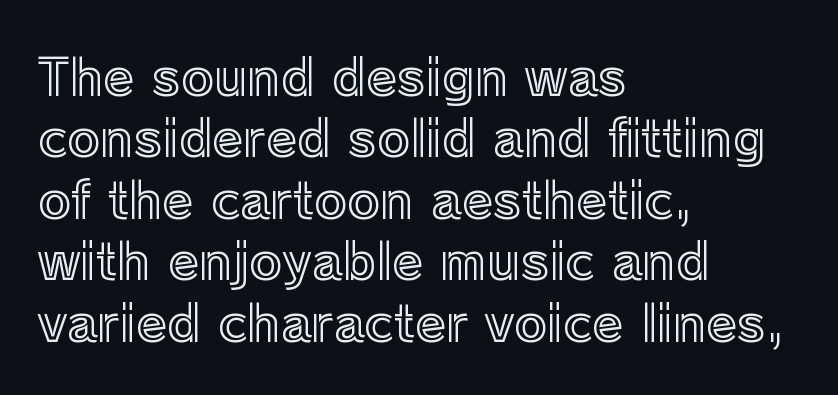
Q: Is the text italic (slanted)? A: No, it is upright.
Q: Is the text underlined? A: No.
Q: How is the paragraph aligned? A: Left-aligned.
Q: Is the spacing between letters normal or unusually wide? A: Normal.
Q: Width (condensed, normal, or wide)? A: Normal.
Q: x-height? A: Medium.
Q: Monospaced? A: No.
